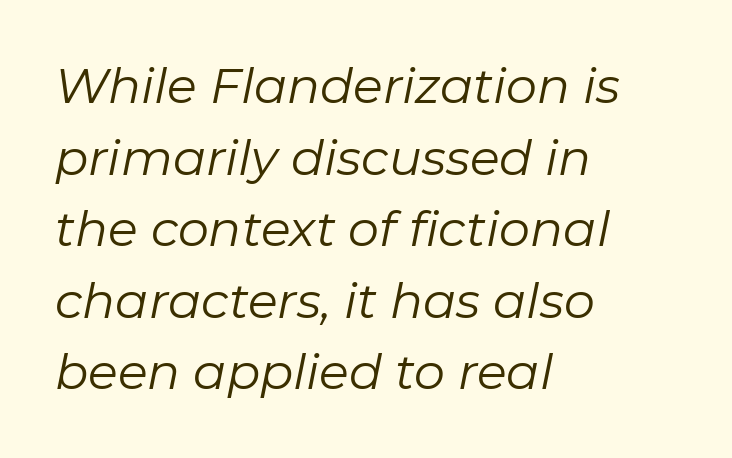
This sample uses plain, unmodified letter spacing. Compared with a typical body face, this is equally light or lighter still. The text block is weighted toward the left margin, trailing off unevenly rightward. Do the characters align in a grid? No, the font is proportional. The words here are not underlined. If you measured baseline to baseline, you'd find a middling distance.
